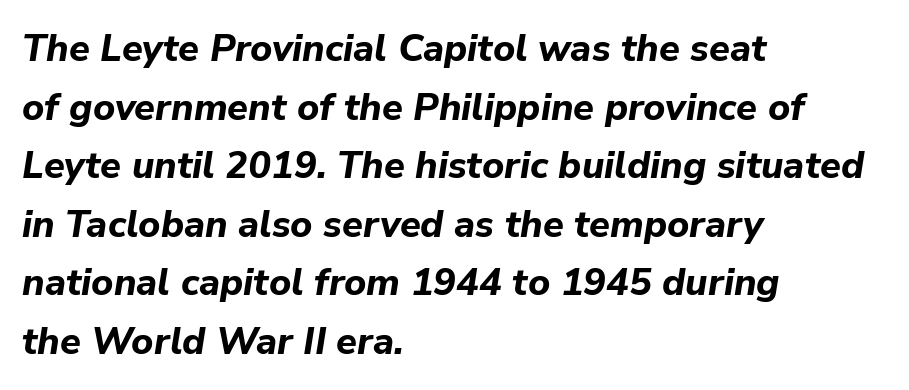
Q: Is the text bold? A: Yes.
Q: Is the text italic (slanted)? A: Yes, it leans right by about 9 degrees.
Q: Is the text underlined? A: No.
Q: How is the paragraph aligned? A: Left-aligned.
Q: Is the spacing between letters normal or unusually wide? A: Normal.
Q: Is the spacing between lines tight, normal or loose? A: Normal.
Q: Width (condensed, normal, or wide)? A: Normal.
Q: Stroke contrast? A: Low.
Q: x-height? A: Medium.
Q: Monospaced? A: No.
